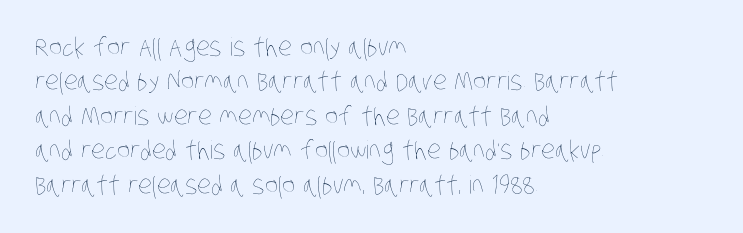
The image shows 25 px text type; set left-aligned, normal line spacing (1.38x), normal letter spacing, not underlined.
